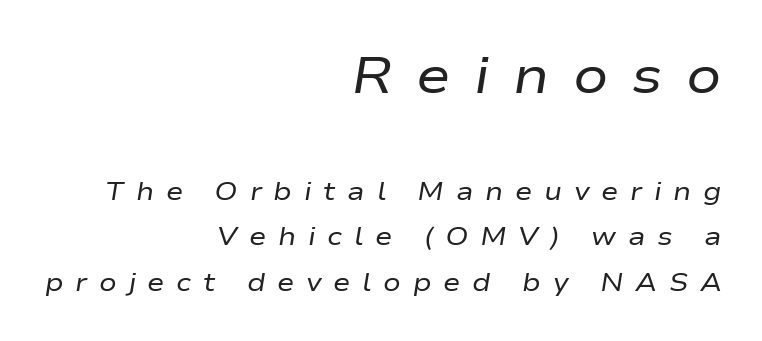
{"italic": "yes", "lean": "right", "slant_degrees": 9, "bold": "no", "weight": "regular", "width": "wide", "stroke_contrast": "low", "x_height": "medium", "monospaced": "no", "underline": "no", "align": "right", "line_spacing_ratio": 1.75, "letter_spacing": "wide", "letter_spacing_em": 0.45, "larger_block": "first", "size_ratio": 2.0, "glyph_px": 52}
